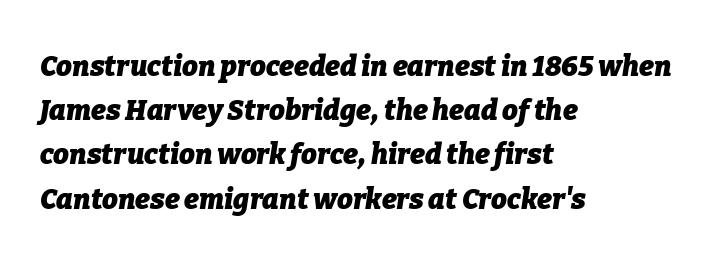
The image shows 28 px heavy type, italic (leaning right); set left-aligned, normal line spacing (1.58x), normal letter spacing, not underlined; low stroke contrast and a medium x-height.
